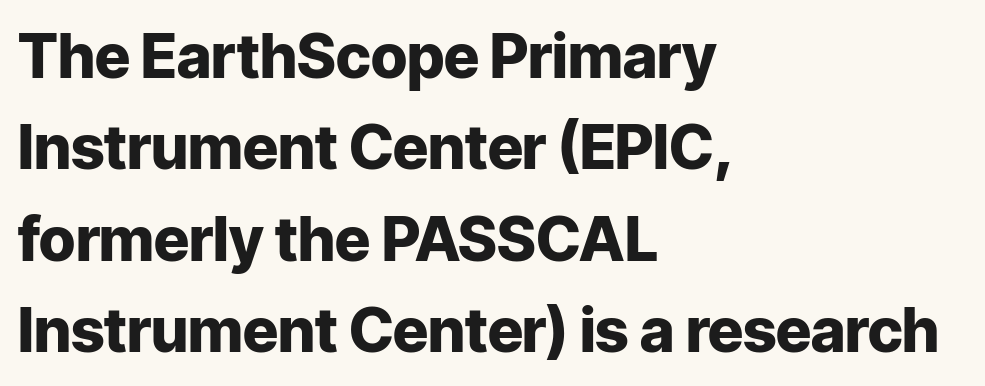
The image shows 61 px heavy sans-serif type, upright; set left-aligned, normal line spacing (1.5x), normal letter spacing, not underlined; low stroke contrast and a medium x-height.
